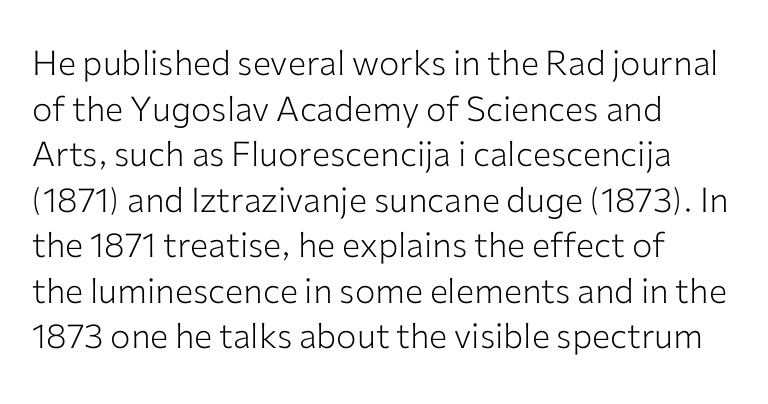
{"serif": "no", "italic": "no", "bold": "no", "weight": "light", "width": "normal", "stroke_contrast": "low", "x_height": "medium", "monospaced": "no", "underline": "no", "align": "left", "line_spacing": "normal", "line_spacing_ratio": 1.34, "letter_spacing": "normal", "letter_spacing_em": 0.0, "glyph_px": 34}
